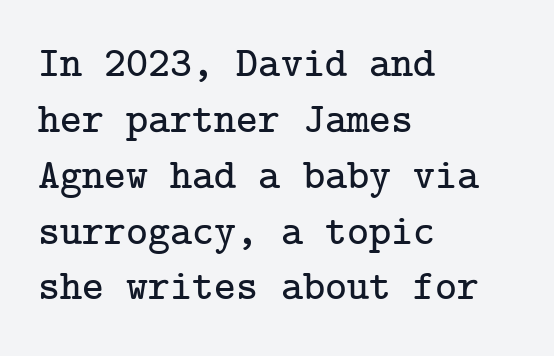
The image shows 42 px serif type, upright; set left-aligned, normal line spacing (1.33x), normal letter spacing, not underlined; low stroke contrast and a medium x-height.
